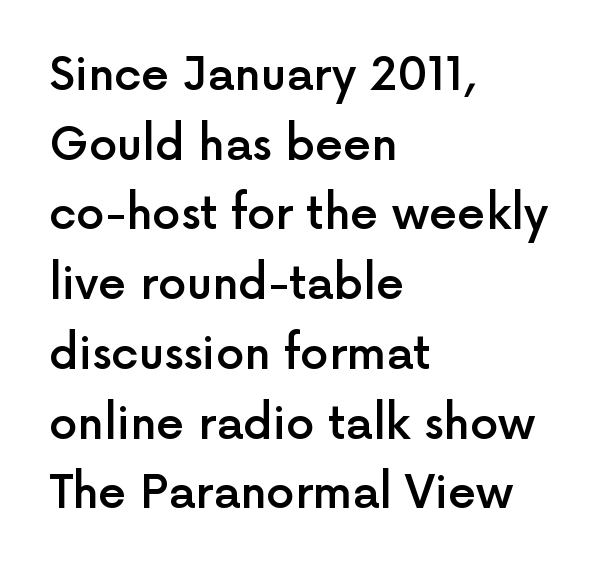
{"serif": "no", "italic": "no", "bold": "semi", "weight": "semibold", "width": "normal", "x_height": "medium", "monospaced": "no", "underline": "no", "align": "left", "line_spacing": "normal", "line_spacing_ratio": 1.55, "letter_spacing": "normal", "letter_spacing_em": 0.0, "glyph_px": 45}
